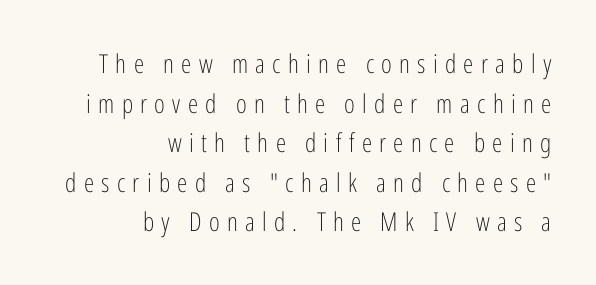
Q: Is the text bold? A: No.
Q: Is the text italic (slanted)? A: No, it is upright.
Q: Is the text underlined? A: No.
Q: How is the paragraph aligned? A: Right-aligned.
Q: Is the spacing between letters normal or unusually wide? A: Unusually wide.
Q: Is the spacing between lines tight, normal or loose? A: Normal.
